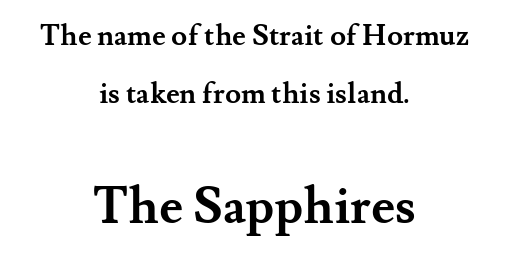
The image shows 51 px semibold serif type, upright; set centered, loose line spacing (2.0x), normal letter spacing, not underlined; the second (bottom) block is 1.76x larger; medium stroke contrast and a small x-height.
